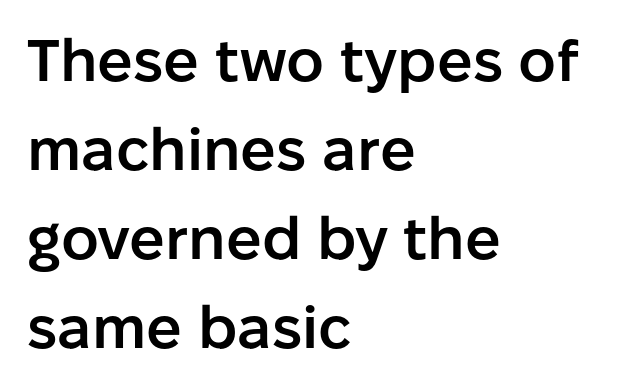
{"serif": "no", "italic": "no", "bold": "semi", "weight": "semibold", "width": "normal", "stroke_contrast": "low", "x_height": "medium", "monospaced": "no", "underline": "no", "align": "left", "line_spacing": "normal", "line_spacing_ratio": 1.51, "letter_spacing": "normal", "letter_spacing_em": 0.0, "glyph_px": 59}
